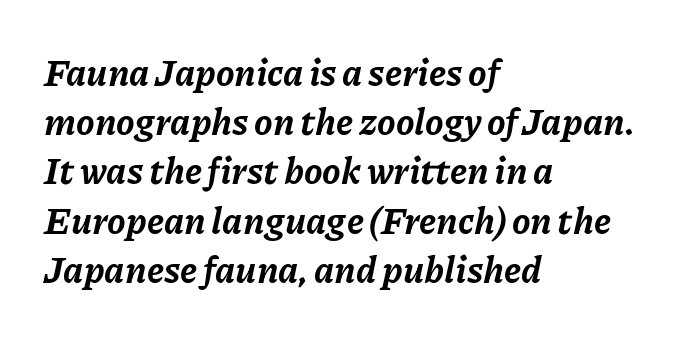
The image shows 37 px bold type, italic (leaning right); set left-aligned, normal line spacing (1.33x), normal letter spacing, not underlined; low stroke contrast and a medium x-height.
